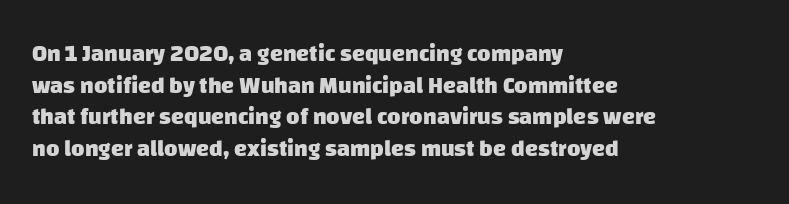
Q: Is the text bold? A: Yes.
Q: Is the text underlined? A: No.
Q: How is the paragraph aligned? A: Left-aligned.
Q: Is the spacing between letters normal or unusually wide? A: Normal.
Q: Is the spacing between lines tight, normal or loose? A: Normal.
